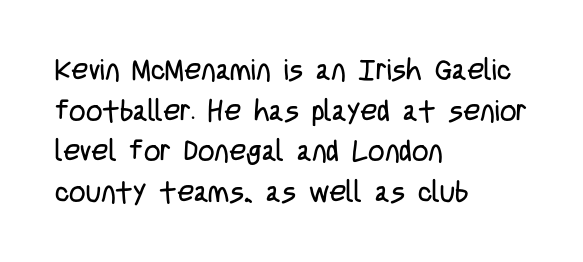
{"serif": "no", "italic": "no", "bold": "no", "weight": "regular", "width": "condensed", "stroke_contrast": "low", "x_height": "large", "monospaced": "no", "underline": "no", "align": "left", "line_spacing": "normal", "line_spacing_ratio": 1.4, "letter_spacing": "normal", "letter_spacing_em": 0.0, "glyph_px": 29}
